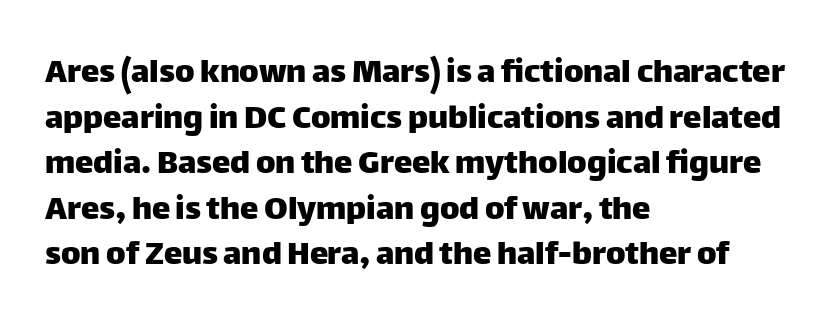
The image shows 37 px sans-serif type, upright; set left-aligned, line spacing 1.23x, normal letter spacing, not underlined; low stroke contrast and a large x-height.
